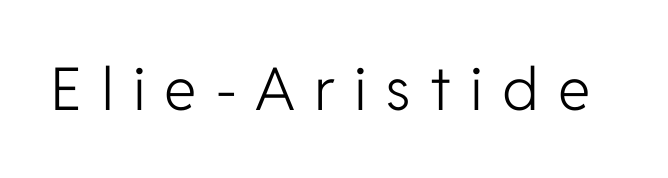
{"serif": "no", "italic": "no", "bold": "no", "weight": "light", "width": "normal", "stroke_contrast": "low", "x_height": "medium", "monospaced": "no", "underline": "no", "letter_spacing": "wide", "letter_spacing_em": 0.32, "glyph_px": 59}
